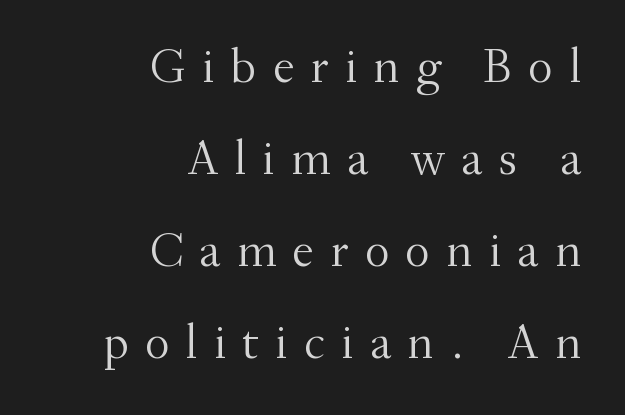
Q: Is the text bold? A: No.
Q: Is the text italic (slanted)? A: No, it is upright.
Q: Is the typeface a serif or a sans-serif typeface? A: Serif.
Q: Is the text underlined? A: No.
Q: How is the paragraph aligned? A: Right-aligned.
Q: Is the spacing between letters normal or unusually wide? A: Unusually wide.
Q: Width (condensed, normal, or wide)? A: Normal.
Q: Stroke contrast? A: Medium.
Q: x-height? A: Small.
Q: Monospaced? A: No.
